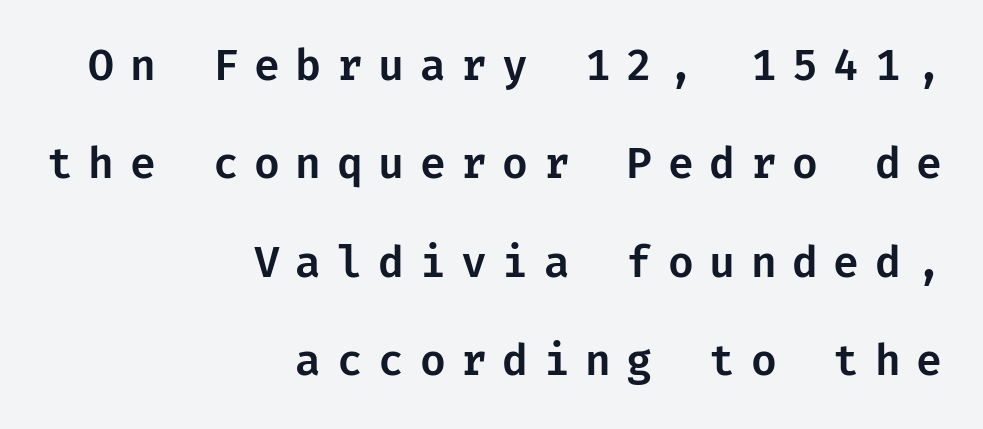
{"serif": "no", "italic": "no", "width": "normal", "stroke_contrast": "low", "x_height": "medium", "underline": "no", "align": "right", "line_spacing": "loose", "line_spacing_ratio": 2.34, "letter_spacing": "wide", "letter_spacing_em": 0.37, "glyph_px": 42}
